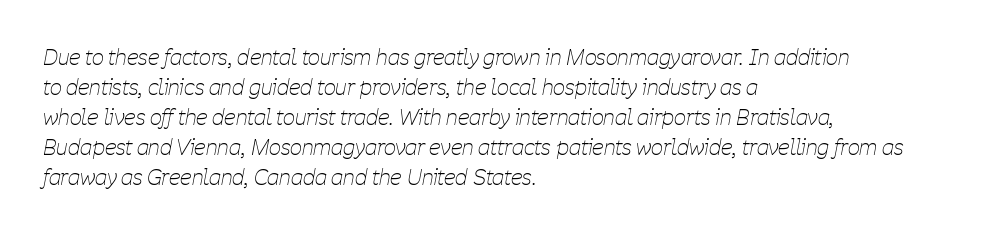
{"italic": "yes", "lean": "right", "slant_degrees": 11, "bold": "no", "underline": "no", "align": "left", "line_spacing": "normal", "line_spacing_ratio": 1.43, "letter_spacing": "normal", "letter_spacing_em": 0.0, "glyph_px": 21}
